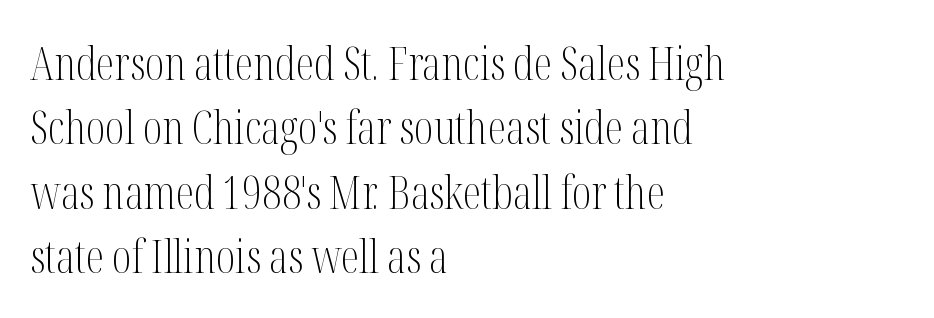
{"serif": "yes", "italic": "no", "bold": "no", "weight": "light", "width": "condensed", "stroke_contrast": "medium", "x_height": "medium", "monospaced": "no", "underline": "no", "align": "left", "line_spacing": "normal", "line_spacing_ratio": 1.4, "letter_spacing": "normal", "letter_spacing_em": 0.0, "glyph_px": 46}
